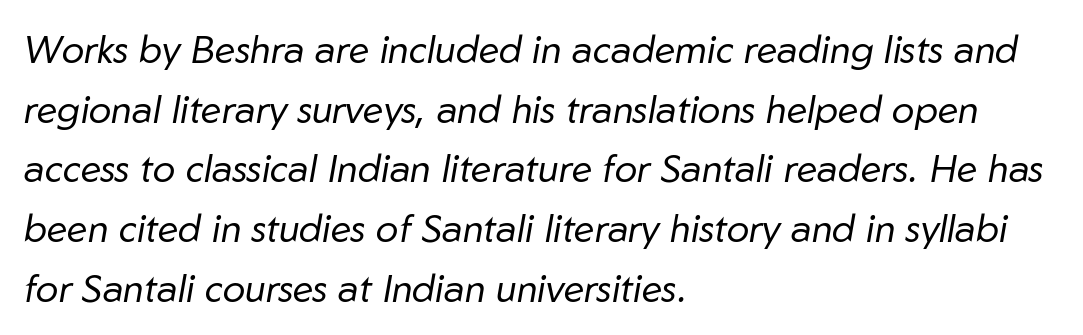
How would I describe the line gaps? Plain and ordinary. Does the lettering tilt? It does — this is italic. Weight: not bold — regular or lighter. You could call the tracking neutral — neither tight nor loose. The paragraph shown leans on its left margin.
